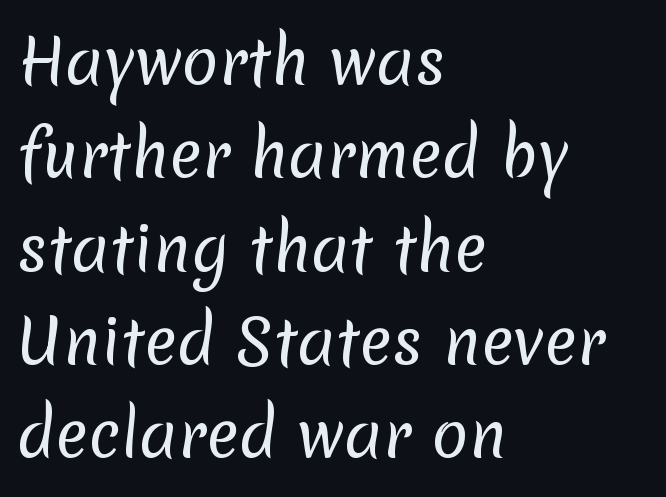
The image shows 61 px regular-weight sans-serif type; set left-aligned, normal line spacing (1.53x), normal letter spacing, not underlined; low stroke contrast and a medium x-height.
